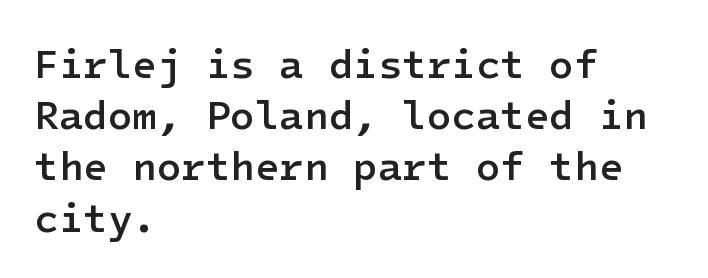
The image shows 40 px semibold sans-serif type, upright; set left-aligned, normal line spacing (1.28x), normal letter spacing, not underlined; low stroke contrast and a medium x-height.
